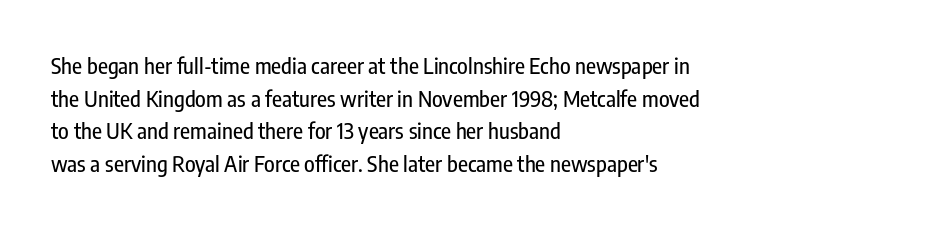
The image shows 22 px text type, upright; set left-aligned, normal line spacing (1.48x), normal letter spacing, not underlined.
